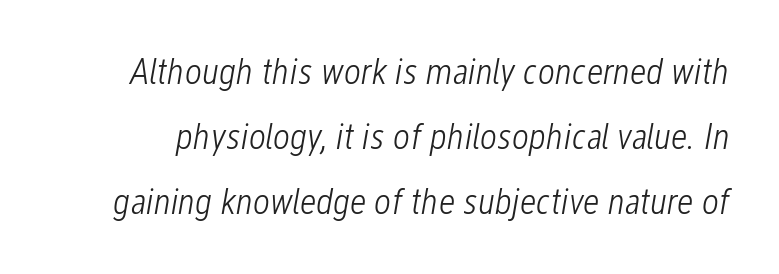
{"italic": "yes", "lean": "right", "slant_degrees": 12, "bold": "no", "weight": "light", "width": "condensed", "stroke_contrast": "low", "x_height": "medium", "monospaced": "no", "underline": "no", "line_spacing_ratio": 1.76, "letter_spacing": "normal", "letter_spacing_em": 0.0, "glyph_px": 37}
